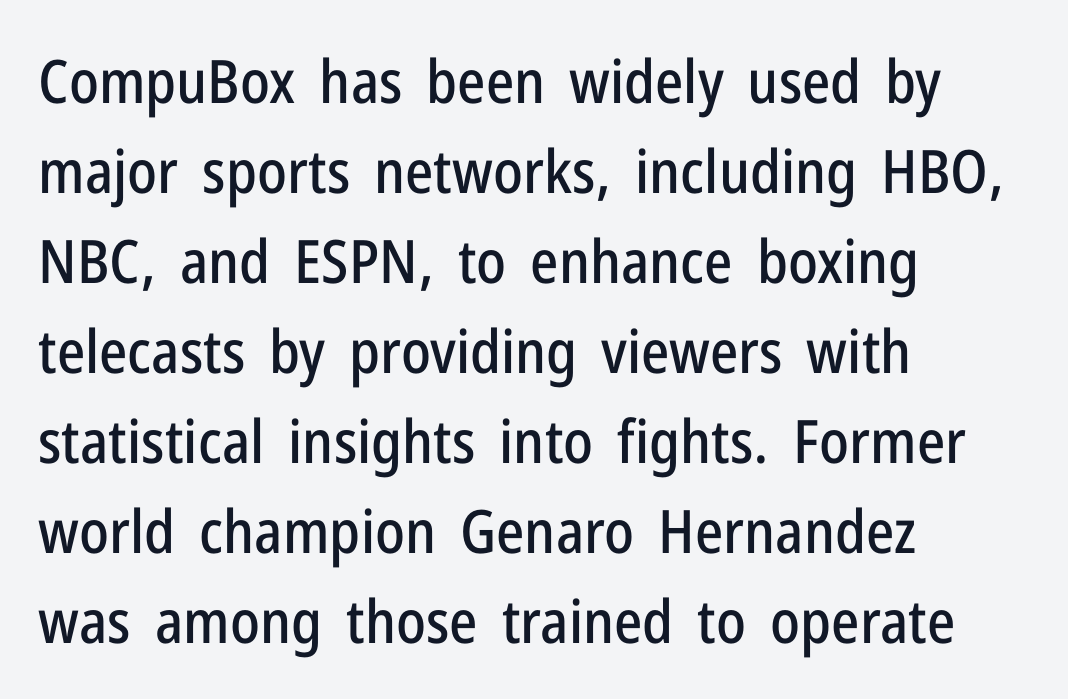
Q: Is the text italic (slanted)? A: No, it is upright.
Q: Is the typeface a serif or a sans-serif typeface? A: Sans-serif.
Q: Is the text underlined? A: No.
Q: How is the paragraph aligned? A: Left-aligned.
Q: Is the spacing between letters normal or unusually wide? A: Normal.
Q: Is the spacing between lines tight, normal or loose? A: Normal.
Q: Width (condensed, normal, or wide)? A: Condensed.
Q: Stroke contrast? A: Low.
Q: x-height? A: Medium.
Q: Monospaced? A: No.
